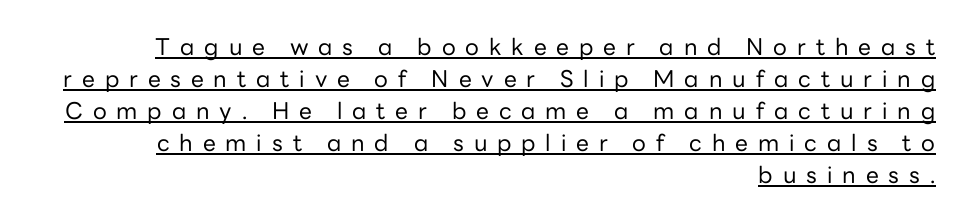
The image shows 23 px text type, upright; set right-aligned, normal line spacing (1.39x), unusually wide letter spacing (+0.43 em), underlined.
